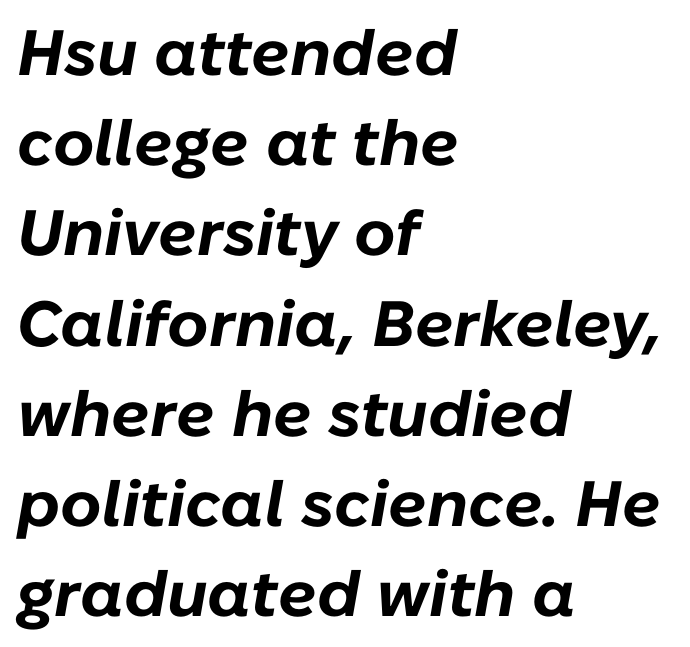
The specimen omits any rule beneath the text block's lines. Emphasis-style slanted type is in use. Horizontal alignment here is leftward, the default for most running prose. Reading down the column, the eye jumps a familiar distance to each next line. On the weight axis this lands at bold, roughly 700. Inter-character spacing is left at the font's built-in metrics.
